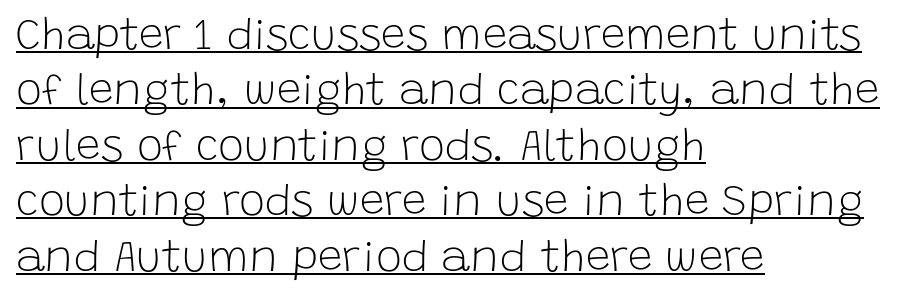
Q: Is the text bold? A: No.
Q: Is the text italic (slanted)? A: No, it is upright.
Q: Is the typeface a serif or a sans-serif typeface? A: Sans-serif.
Q: Is the text underlined? A: Yes.
Q: How is the paragraph aligned? A: Left-aligned.
Q: Is the spacing between letters normal or unusually wide? A: Normal.
Q: Is the spacing between lines tight, normal or loose? A: Normal.
Q: Width (condensed, normal, or wide)? A: Normal.
Q: Stroke contrast? A: Low.
Q: x-height? A: Large.
Q: Monospaced? A: No.
